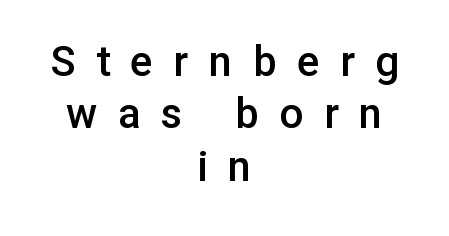
{"serif": "no", "italic": "no", "bold": "semi", "weight": "semibold", "width": "normal", "stroke_contrast": "low", "x_height": "medium", "monospaced": "no", "underline": "no", "align": "center", "line_spacing": "normal", "line_spacing_ratio": 1.25, "letter_spacing": "wide", "letter_spacing_em": 0.49, "glyph_px": 42}
